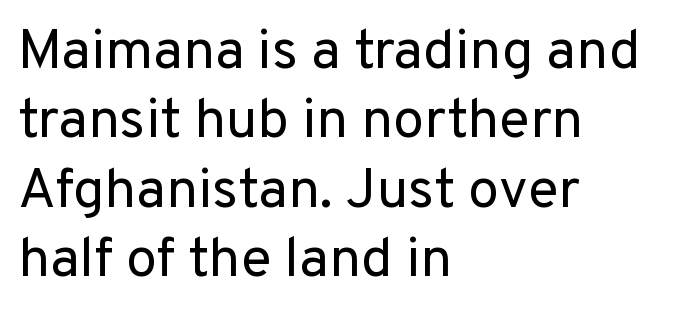
{"serif": "no", "italic": "no", "bold": "no", "weight": "regular", "width": "normal", "stroke_contrast": "low", "x_height": "medium", "monospaced": "no", "underline": "no", "align": "left", "line_spacing_ratio": 1.24, "letter_spacing": "normal", "letter_spacing_em": 0.0, "glyph_px": 56}
